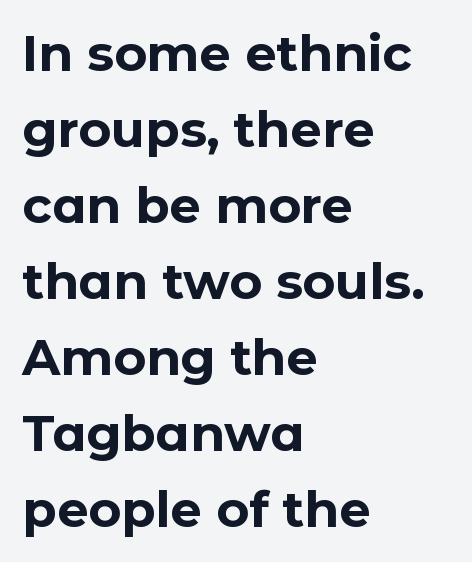
Q: Is the text bold? A: Yes.
Q: Is the text italic (slanted)? A: No, it is upright.
Q: Is the typeface a serif or a sans-serif typeface? A: Sans-serif.
Q: Is the text underlined? A: No.
Q: How is the paragraph aligned? A: Left-aligned.
Q: Is the spacing between letters normal or unusually wide? A: Normal.
Q: Is the spacing between lines tight, normal or loose? A: Normal.
Q: Width (condensed, normal, or wide)? A: Normal.
Q: Stroke contrast? A: Low.
Q: x-height? A: Medium.
Q: Monospaced? A: No.
